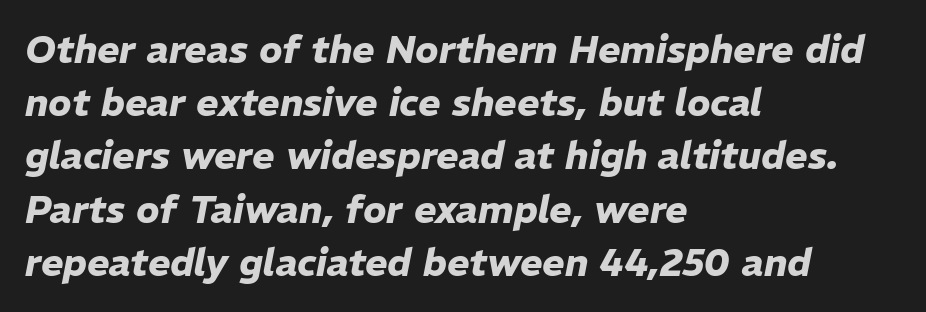
Vertically, the passage feels balanced, rows spaced as you'd expect. The passage shown is emphatically bold. The paragraph shown leans on its left margin. The face used here is proportionally spaced, like ordinary book or web type.
